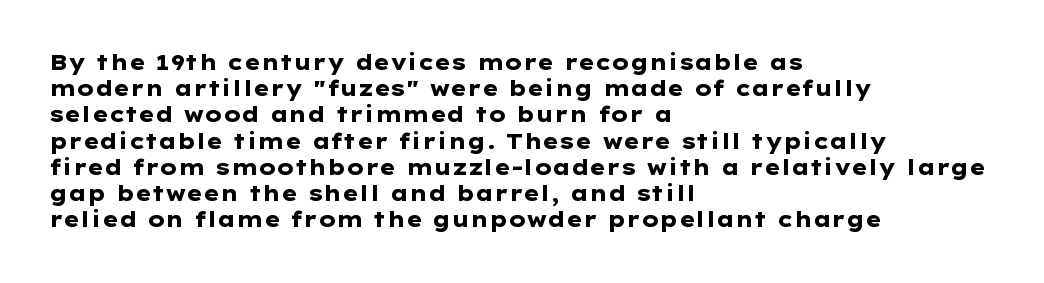
Does the weight exceed regular? Yes, all the way to bold. A typesetter would mark this as roman, not italic. The glyphs are unaccompanied by any horizontal stroke below them. Interline gaps are of average width in this sample. The horizontal fit of the characters is conventional and even.
